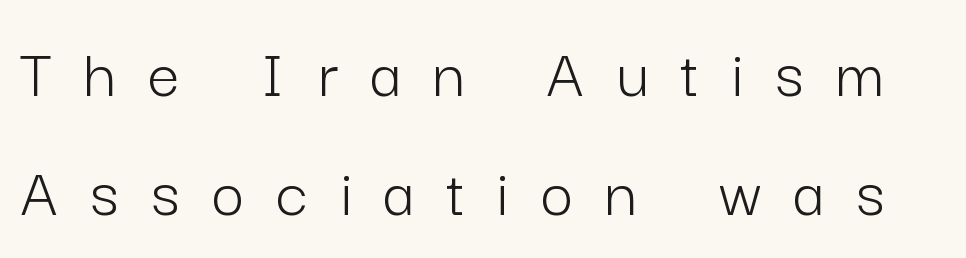
Q: Is the text bold? A: No.
Q: Is the text italic (slanted)? A: No, it is upright.
Q: Is the typeface a serif or a sans-serif typeface? A: Sans-serif.
Q: Is the text underlined? A: No.
Q: Is the spacing between letters normal or unusually wide? A: Unusually wide.
Q: Is the spacing between lines tight, normal or loose? A: Normal.
Q: Width (condensed, normal, or wide)? A: Normal.
Q: Stroke contrast? A: Low.
Q: x-height? A: Medium.
Q: Monospaced? A: No.
